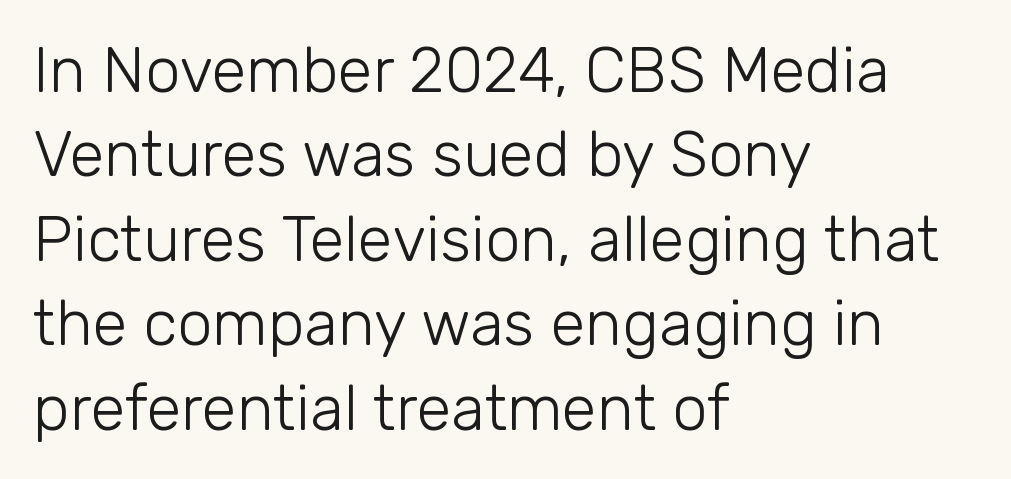
Q: Is the text bold? A: No.
Q: Is the text italic (slanted)? A: No, it is upright.
Q: Is the typeface a serif or a sans-serif typeface? A: Sans-serif.
Q: Is the text underlined? A: No.
Q: How is the paragraph aligned? A: Left-aligned.
Q: Is the spacing between letters normal or unusually wide? A: Normal.
Q: Is the spacing between lines tight, normal or loose? A: Normal.
Q: Width (condensed, normal, or wide)? A: Normal.
Q: Stroke contrast? A: Low.
Q: x-height? A: Medium.
Q: Monospaced? A: No.
